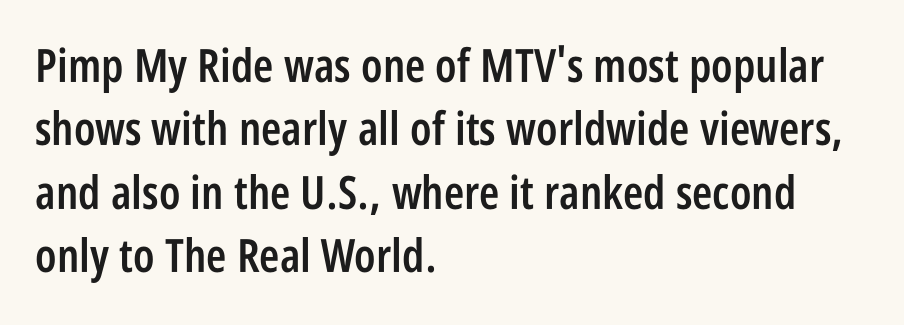
One-word summary of the alignment: left. A typesetter would call this proportional, since set widths differ per character. Is there much room between lines? A standard amount, neither cramped nor airy. It's the straight-up-and-down kind of type. Typesetter's note: demi weight, one step under bold.
